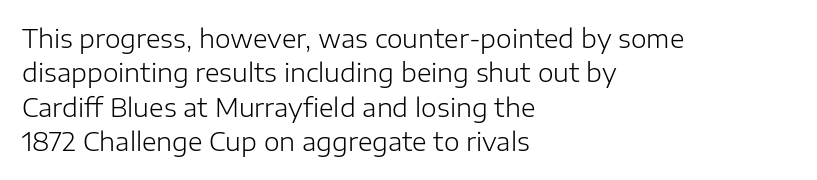
{"italic": "no", "bold": "no", "underline": "no", "align": "left", "line_spacing": "normal", "line_spacing_ratio": 1.38, "letter_spacing": "normal", "letter_spacing_em": 0.0, "glyph_px": 25}
